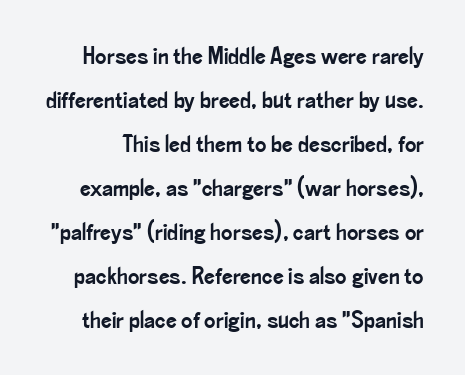
{"italic": "no", "underline": "no", "line_spacing_ratio": 1.83, "letter_spacing": "normal", "letter_spacing_em": 0.0, "glyph_px": 24}
